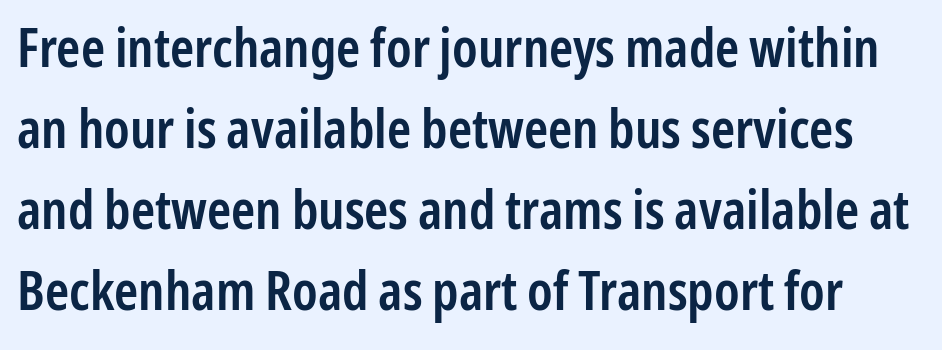
{"serif": "no", "italic": "no", "bold": "semi", "weight": "semibold", "width": "condensed", "stroke_contrast": "low", "x_height": "medium", "monospaced": "no", "underline": "no", "line_spacing": "normal", "line_spacing_ratio": 1.5, "letter_spacing": "normal", "letter_spacing_em": 0.0, "glyph_px": 54}
